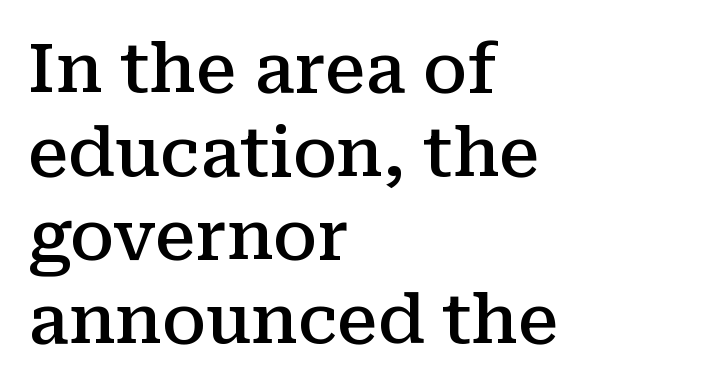
Q: Is the text bold? A: Semi-bold.
Q: Is the text italic (slanted)? A: No, it is upright.
Q: Is the typeface a serif or a sans-serif typeface? A: Serif.
Q: Is the text underlined? A: No.
Q: How is the paragraph aligned? A: Left-aligned.
Q: Is the spacing between letters normal or unusually wide? A: Normal.
Q: Width (condensed, normal, or wide)? A: Normal.
Q: Stroke contrast? A: Medium.
Q: x-height? A: Medium.
Q: Monospaced? A: No.
